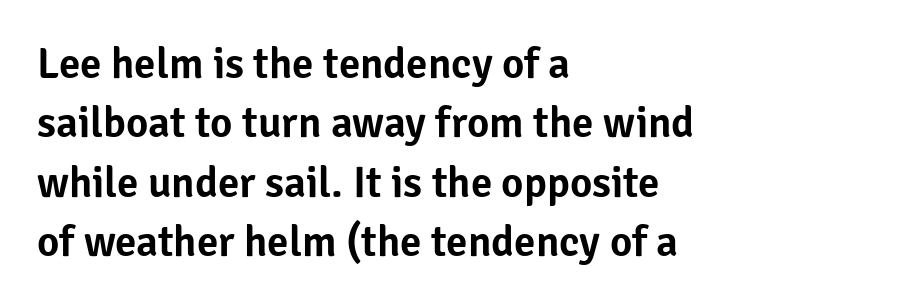
Posture: upright roman. Rows of type keep a routine distance in the vertical direction. Spacing between characters is what you'd get straight out of the box. Where is the straight margin? On the left.
